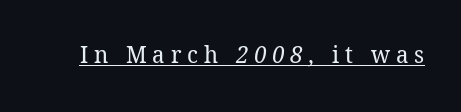
{"bold": "no", "underline": "yes", "letter_spacing": "wide", "letter_spacing_em": 0.24, "glyph_px": 24}
